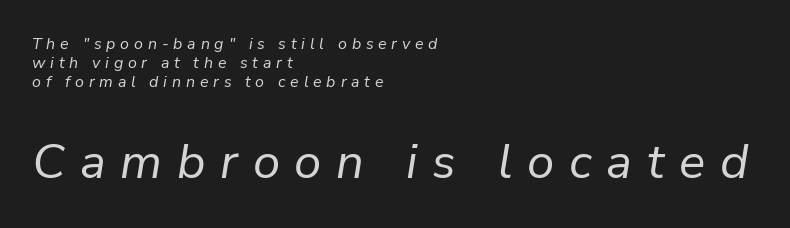
Small over large — that's the arrangement of the two blocks here. Italic: yes, the glyphs are oblique. The letters advance in unequal steps, a hallmark of proportional type. These lines have a slow, spaced-out rhythm from letter to letter. Is the block centered? No — it sits flush against the left margin.
